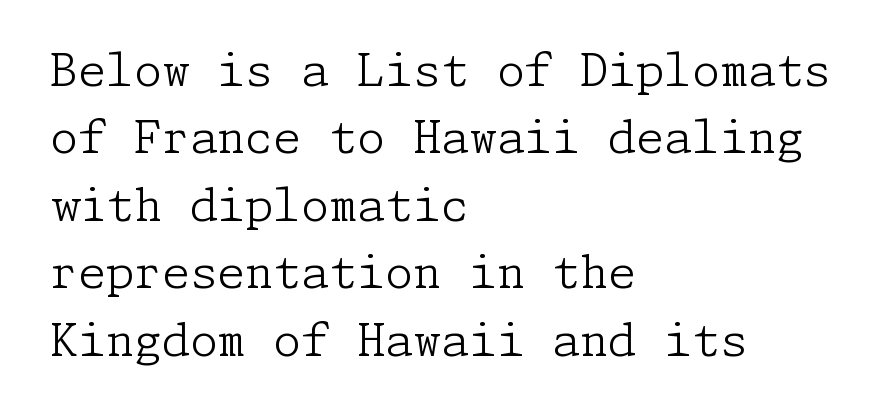
The image shows 45 px light serif type, upright; set left-aligned, normal line spacing (1.5x), normal letter spacing, not underlined; low stroke contrast and a medium x-height.
